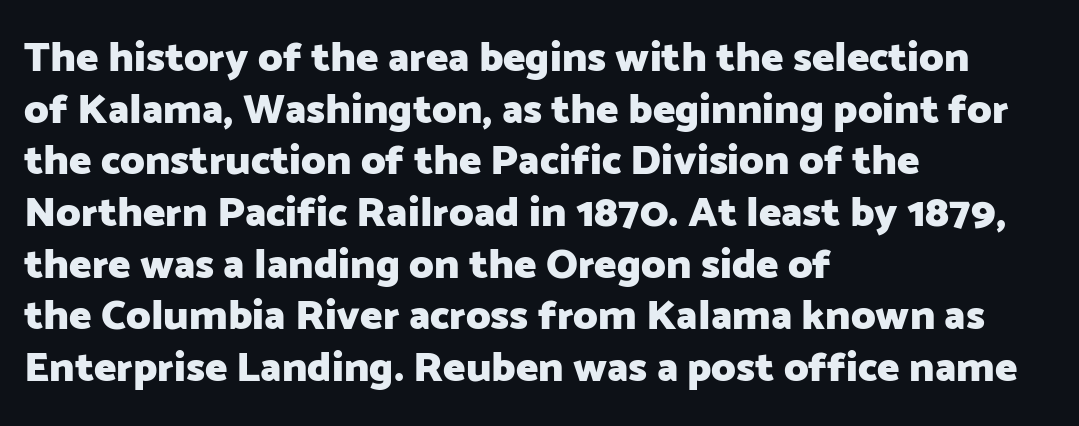
Q: Is the text bold? A: Yes.
Q: Is the text italic (slanted)? A: No, it is upright.
Q: Is the typeface a serif or a sans-serif typeface? A: Sans-serif.
Q: Is the text underlined? A: No.
Q: How is the paragraph aligned? A: Left-aligned.
Q: Is the spacing between letters normal or unusually wide? A: Normal.
Q: Width (condensed, normal, or wide)? A: Normal.
Q: Stroke contrast? A: Low.
Q: x-height? A: Medium.
Q: Monospaced? A: No.
